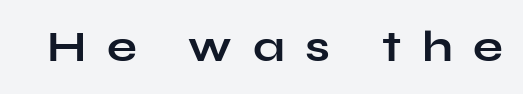
Looks like regular typesetting: each glyph gets only the width it needs. These words are printed bold, with thick strokes throughout. Unmarked baselines from the first word to the last. Designer's note — italics off, roman on.
